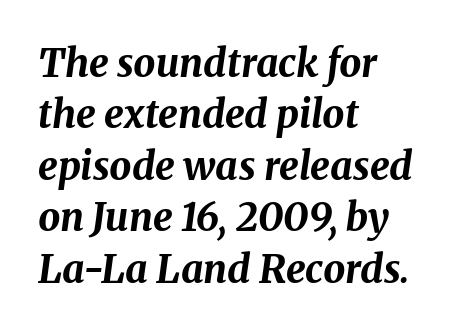
Layout note: lines flush left. Here the designer chose a conventional face with non-uniform glyph widths. Descenders are the only things crossing below the line. Summary of vertical rhythm: regular, with standard interline spacing.
